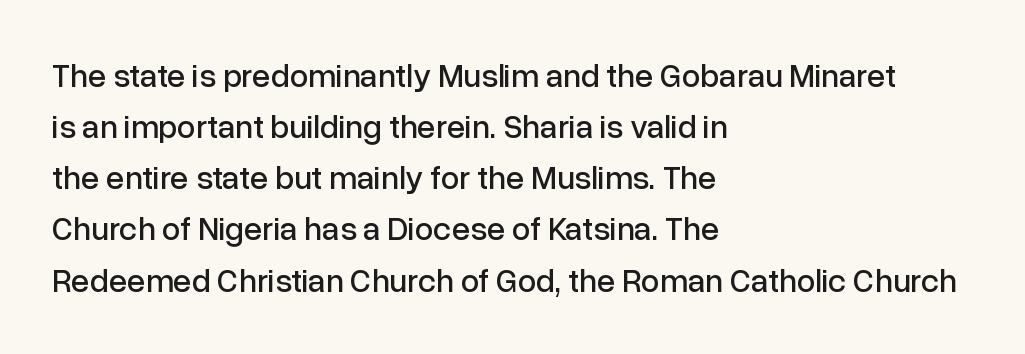
The image shows 33 px sans-serif type, upright; set left-aligned, normal line spacing (1.55x), normal letter spacing, not underlined; low stroke contrast and a medium x-height.
